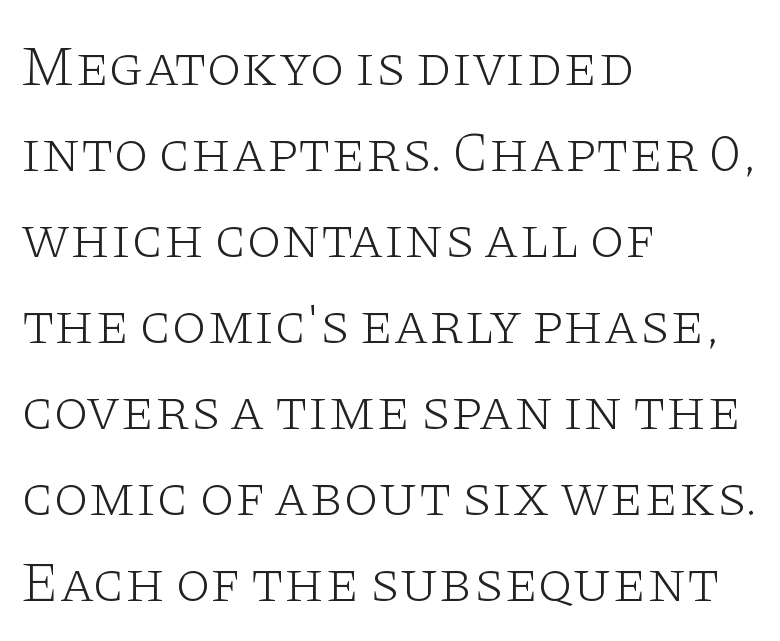
This is roman type, the default non-slanted kind. The passage shown is typed in a proportional face where columns would drift. Is the stroke heavy? The answer is a plain regular-or-lighter. A normal amount of white space separates one row of letters from the next. Short note: letters normally spaced.
